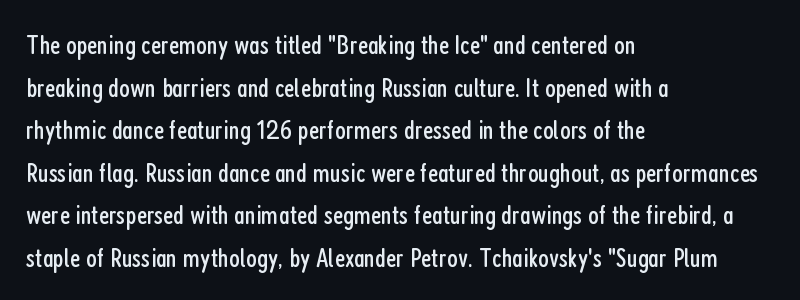
Q: Is the text bold? A: No.
Q: Is the text italic (slanted)? A: No, it is upright.
Q: Is the typeface a serif or a sans-serif typeface? A: Sans-serif.
Q: Is the text underlined? A: No.
Q: How is the paragraph aligned? A: Left-aligned.
Q: Is the spacing between letters normal or unusually wide? A: Normal.
Q: Is the spacing between lines tight, normal or loose? A: Normal.
Q: Width (condensed, normal, or wide)? A: Condensed.
Q: Stroke contrast? A: Low.
Q: x-height? A: Medium.
Q: Monospaced? A: No.
